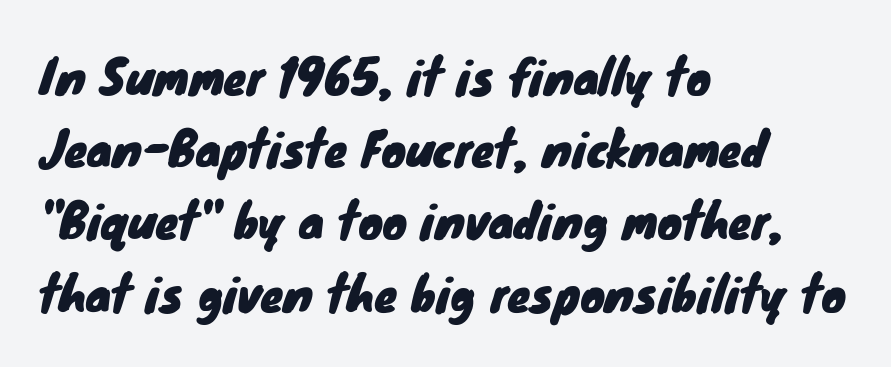
The image shows 46 px sans-serif type; set left-aligned, normal line spacing (1.57x), normal letter spacing, not underlined; low stroke contrast and a small x-height.
